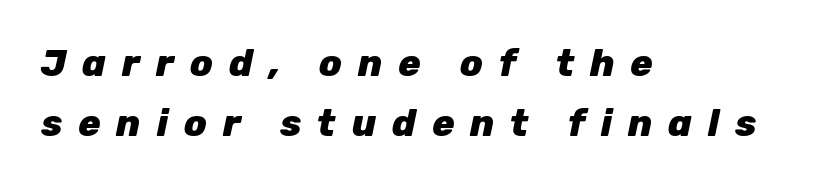
Line beginnings align vertically; line endings do not. Successive baselines arrive at the customary interval. Characters are canted at an angle relative to the baseline's perpendicular. Only glyphs here, with clear space below each row.
